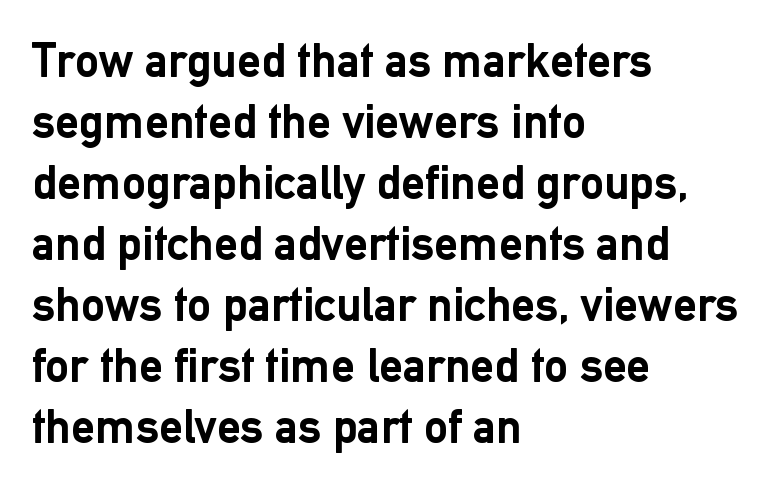
The image shows 48 px semibold sans-serif type, upright; set left-aligned, normal line spacing (1.27x), normal letter spacing, not underlined; low stroke contrast and a medium x-height.
